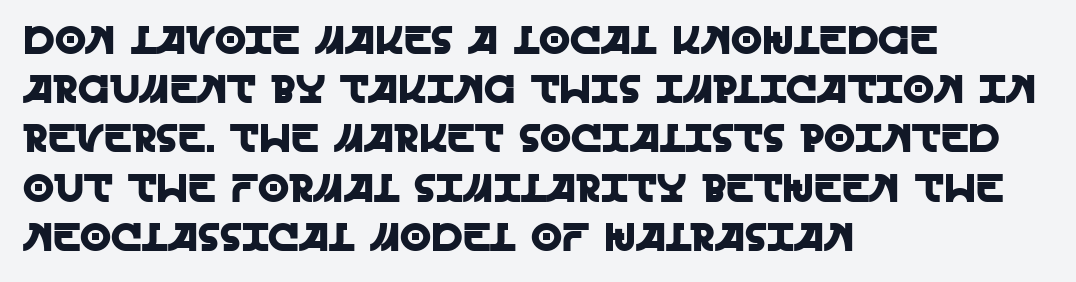
{"serif": "no", "italic": "no", "width": "normal", "x_height": "large", "monospaced": "no", "underline": "no", "align": "left", "line_spacing_ratio": 1.23, "letter_spacing": "normal", "letter_spacing_em": 0.0, "glyph_px": 40}
